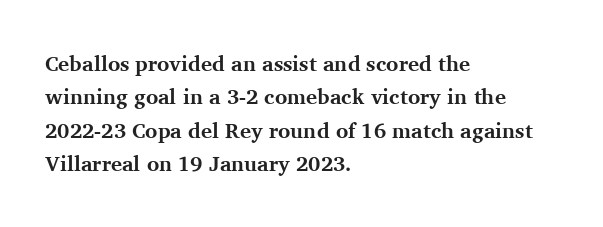
{"italic": "no", "bold": "yes", "underline": "no", "align": "left", "line_spacing": "normal", "line_spacing_ratio": 1.59, "letter_spacing": "normal", "letter_spacing_em": 0.0, "glyph_px": 21}
